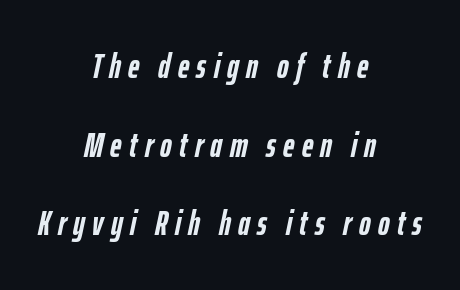
Q: Is the text bold? A: Yes.
Q: Is the text italic (slanted)? A: Yes, it leans right by about 12 degrees.
Q: Is the text underlined? A: No.
Q: How is the paragraph aligned? A: Centered.
Q: Is the spacing between letters normal or unusually wide? A: Unusually wide.
Q: Is the spacing between lines tight, normal or loose? A: Loose.
Q: Width (condensed, normal, or wide)? A: Condensed.
Q: Stroke contrast? A: Low.
Q: x-height? A: Medium.
Q: Monospaced? A: No.
